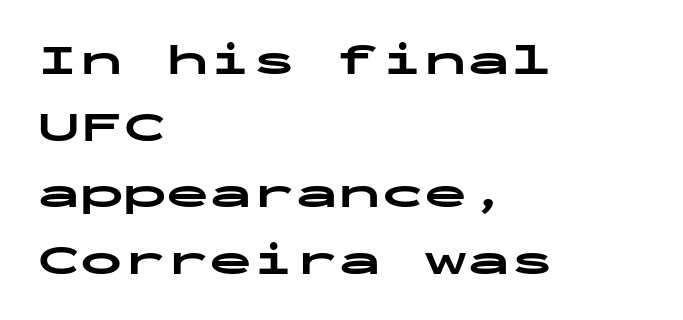
Q: Is the text bold? A: Yes.
Q: Is the text italic (slanted)? A: No, it is upright.
Q: Is the typeface a serif or a sans-serif typeface? A: Sans-serif.
Q: Is the text underlined? A: No.
Q: How is the paragraph aligned? A: Left-aligned.
Q: Is the spacing between letters normal or unusually wide? A: Normal.
Q: Is the spacing between lines tight, normal or loose? A: Normal.
Q: Width (condensed, normal, or wide)? A: Wide.
Q: Stroke contrast? A: Low.
Q: x-height? A: Medium.
Q: Monospaced? A: Yes.
